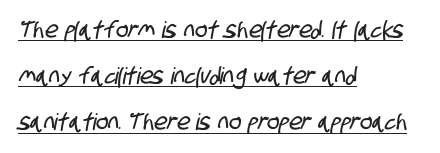
Q: Is the text underlined? A: Yes.
Q: How is the paragraph aligned? A: Left-aligned.
Q: Is the spacing between letters normal or unusually wide? A: Normal.
Q: Is the spacing between lines tight, normal or loose? A: Loose.
